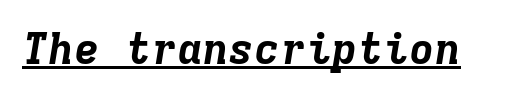
This rendering leaves character spacing at its baseline value. This sample has the even, mechanical cadence of fixed-width lettering. Slanted lettering throughout. Typesetter's note: full bold, strokes at maximum text heaviness. The words here are underlined.
